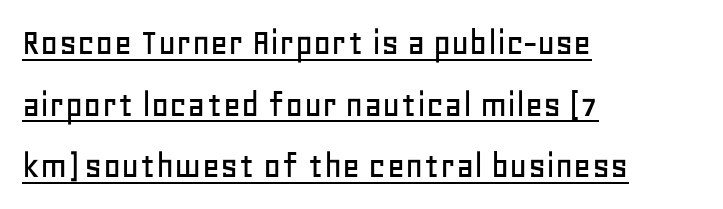
Upright lettering throughout. Casual observation: everything's shoved over to the left. The passage shown is typed in a proportional face where columns would drift. The string is rendered with underlining switched on.
